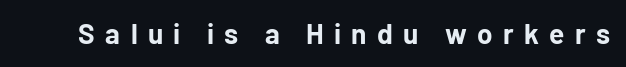
Tracking here is generous; glyphs stand well apart from one another. Unlike a traditional serif, this face leaves its strokes unadorned. The letters stand upright; this is a roman face. Unmarked baselines from the first word to the last. Looks like regular typesetting: each glyph gets only the width it needs.
